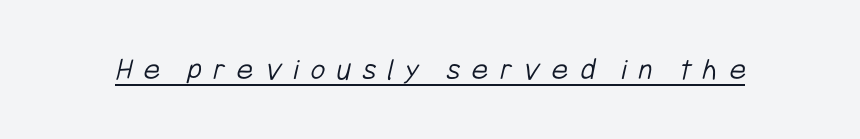
The image shows 32 px light, condensed sans-serif type; set unusually wide letter spacing (+0.36 em), underlined; low stroke contrast and a medium x-height.
